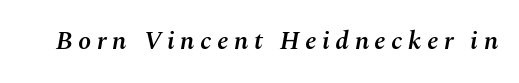
The horizontal fit of the characters is loose and conspicuously gappy. Heft: intermediate — a semibold. The rendering applies a slant to the glyphs. Check the space under the baseline: it is left empty.
